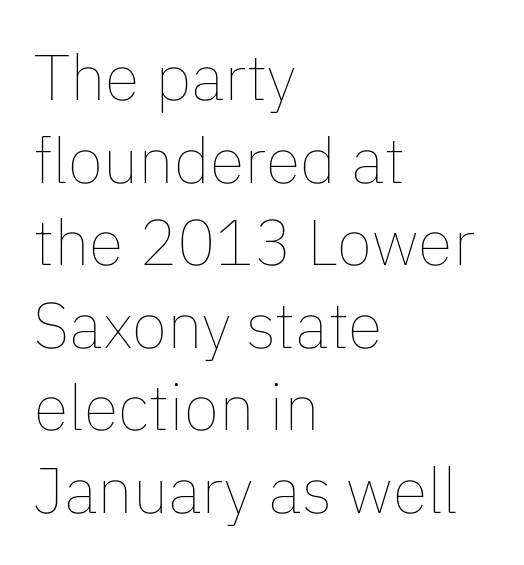
The string is rendered with underlining switched off. If you measured baseline to baseline, you'd find a middling distance. Does the copy run flush right? No — it runs flush left. Think standard paragraph weight, or any step lighter than that. Note the varied advance widths — an 'i' is clearly narrower than an 'm'. Quick note: not italic, upright.
